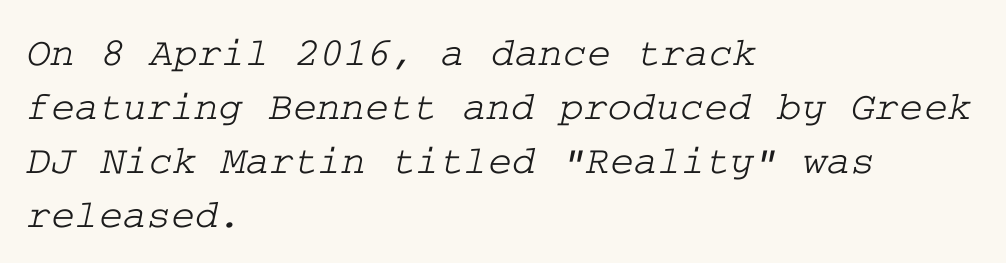
Any mark beneath the type? The region is blank. A typesetter would call this leading conventional body-copy spacing. Honestly, the letter spacing is just normal — you wouldn't notice it. This rendering employs a face with finishing strokes, i.e., a serif. Horizontally, the lines are justified to the leading edge only.
